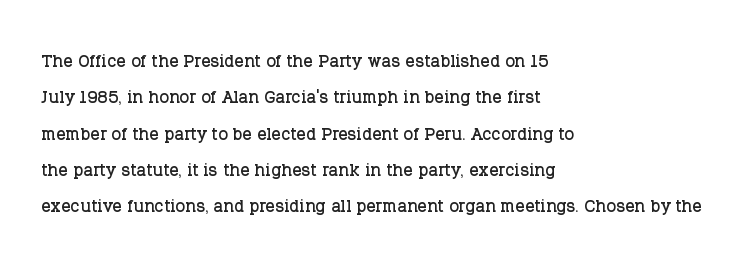
Style check: upright. Honestly, the letter spacing is just normal — you wouldn't notice it. Short and long lines alike share a common starting point at left. Any mark beneath the type? The region is blank. Interline gaps are of average width in this sample.
